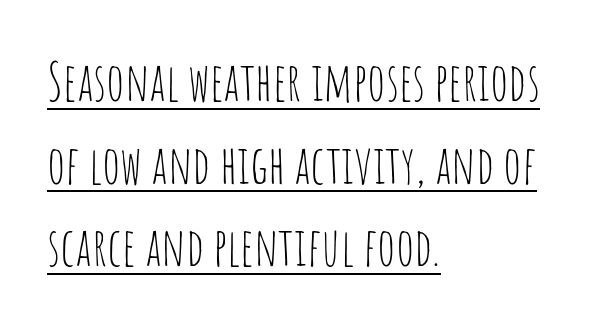
Q: Is the text bold? A: No.
Q: Is the text italic (slanted)? A: No, it is upright.
Q: Is the typeface a serif or a sans-serif typeface? A: Sans-serif.
Q: Is the text underlined? A: Yes.
Q: How is the paragraph aligned? A: Left-aligned.
Q: Is the spacing between letters normal or unusually wide? A: Normal.
Q: Is the spacing between lines tight, normal or loose? A: Normal.
Q: Width (condensed, normal, or wide)? A: Condensed.
Q: Stroke contrast? A: Low.
Q: x-height? A: Large.
Q: Monospaced? A: No.
